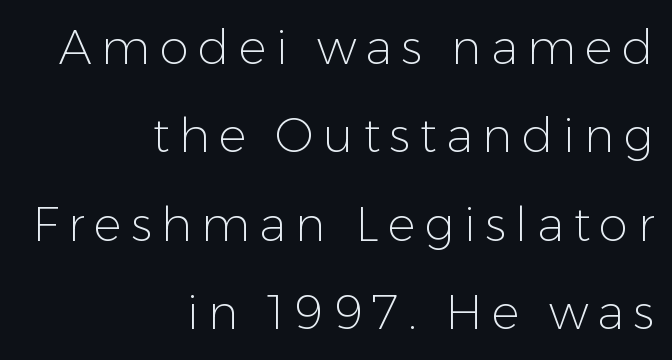
Stems here are at most as thick as an everyday book face. Posture: straight, roman, zero tilt. The paragraph has a hard right edge and a soft left edge. The space directly below the letters is spotless. Typographically, this falls in the sans-serif category. Tracking value appears strongly positive — letters spread wide.
